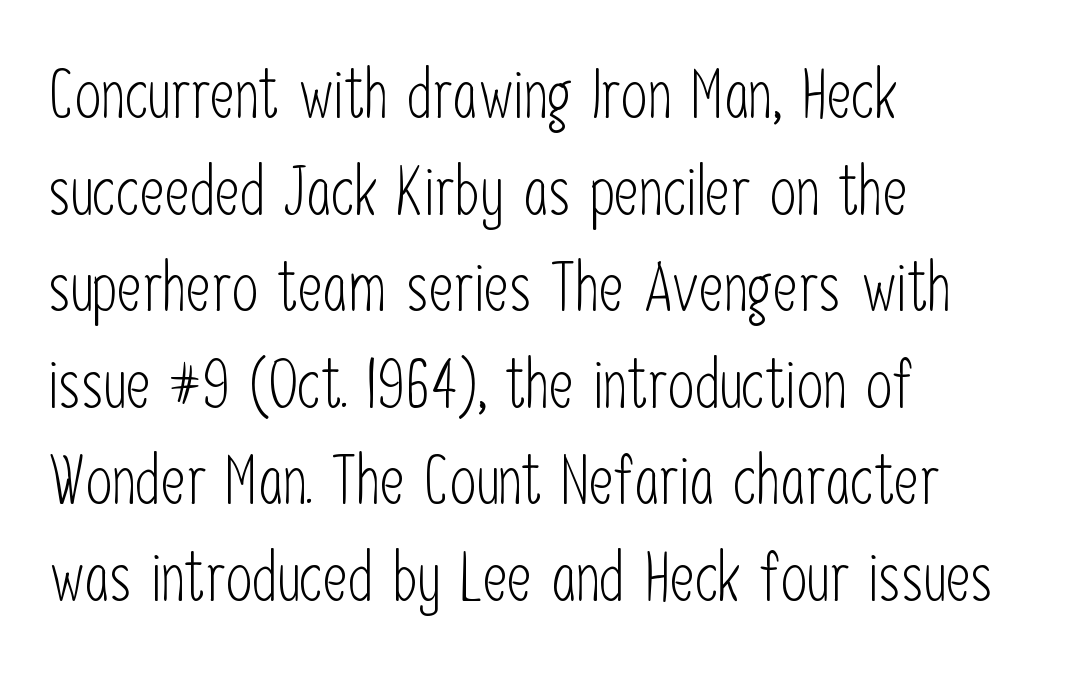
Q: Is the text bold? A: No.
Q: Is the text italic (slanted)? A: No, it is upright.
Q: Is the typeface a serif or a sans-serif typeface? A: Sans-serif.
Q: Is the text underlined? A: No.
Q: How is the paragraph aligned? A: Left-aligned.
Q: Is the spacing between letters normal or unusually wide? A: Normal.
Q: Is the spacing between lines tight, normal or loose? A: Normal.
Q: Width (condensed, normal, or wide)? A: Condensed.
Q: Stroke contrast? A: Low.
Q: x-height? A: Medium.
Q: Monospaced? A: No.
